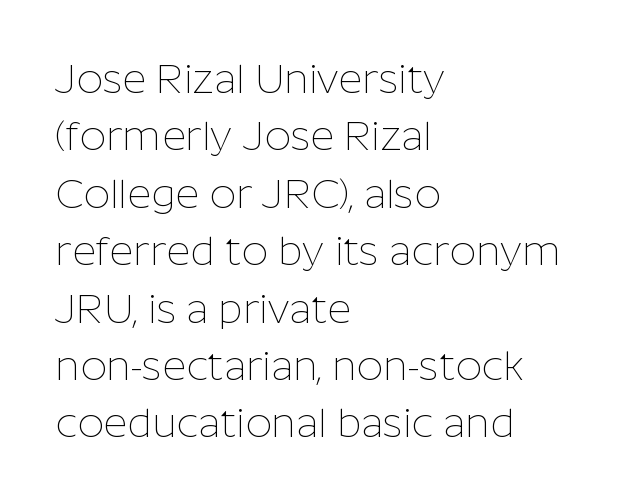
{"serif": "no", "italic": "no", "bold": "no", "weight": "thin", "width": "normal", "stroke_contrast": "low", "x_height": "medium", "monospaced": "no", "underline": "no", "align": "left", "line_spacing": "normal", "line_spacing_ratio": 1.4, "letter_spacing": "normal", "letter_spacing_em": 0.0, "glyph_px": 41}
